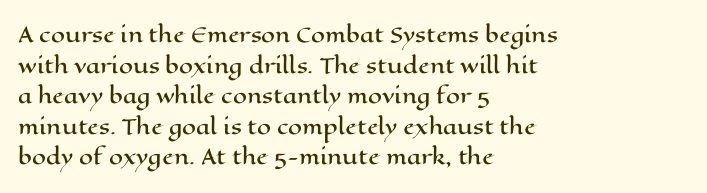
Q: Is the text italic (slanted)? A: No, it is upright.
Q: Is the text underlined? A: No.
Q: How is the paragraph aligned? A: Left-aligned.
Q: Is the spacing between letters normal or unusually wide? A: Normal.
Q: Is the spacing between lines tight, normal or loose? A: Normal.
